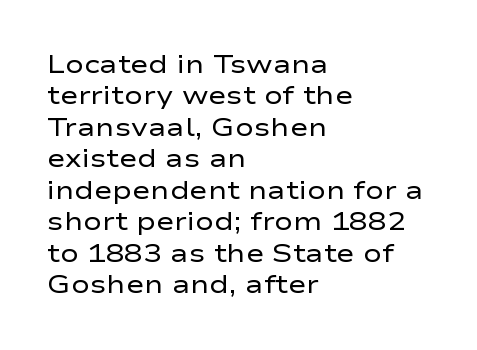
{"italic": "no", "bold": "no", "underline": "no", "align": "left", "line_spacing": "normal", "line_spacing_ratio": 1.26, "letter_spacing": "normal", "letter_spacing_em": 0.0, "glyph_px": 25}
